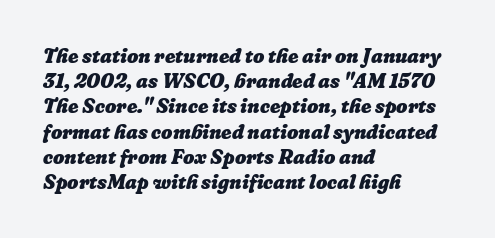
The rag falls on the right side of this text block. Check under the words: just untouched page. Evenly set lines give the paragraph a standard silhouette. A dark, heavy texture on the line: the type is bold. Tracking value appears to be zero — textbook default spacing.
